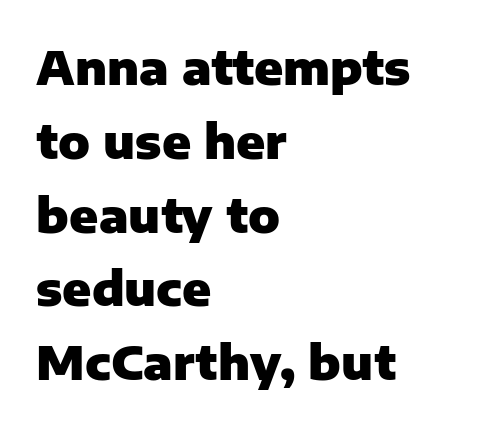
{"serif": "no", "italic": "no", "bold": "yes", "weight": "heavy", "width": "normal", "stroke_contrast": "low", "x_height": "medium", "monospaced": "no", "underline": "no", "align": "left", "line_spacing": "normal", "line_spacing_ratio": 1.57, "letter_spacing": "normal", "letter_spacing_em": 0.0, "glyph_px": 47}
